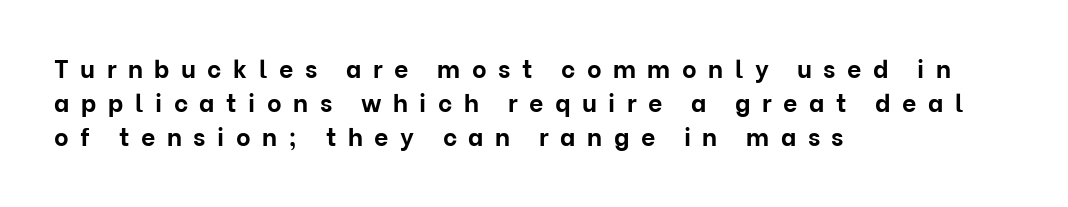
Q: Is the text bold? A: Yes.
Q: Is the text italic (slanted)? A: No, it is upright.
Q: Is the text underlined? A: No.
Q: How is the paragraph aligned? A: Left-aligned.
Q: Is the spacing between letters normal or unusually wide? A: Unusually wide.
Q: Is the spacing between lines tight, normal or loose? A: Normal.
